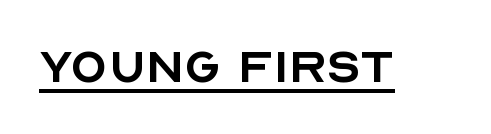
The letters look calm and open, with moderate or lighter stems. Grotesque or geometric, the face here clearly has no serifs. Spacing verdict: proportional, widths tailored to each character. Decoration check: the copy is underlined. The lettering holds an erect, upright posture throughout. The letterforms sit shoulder to shoulder at normal distance.
